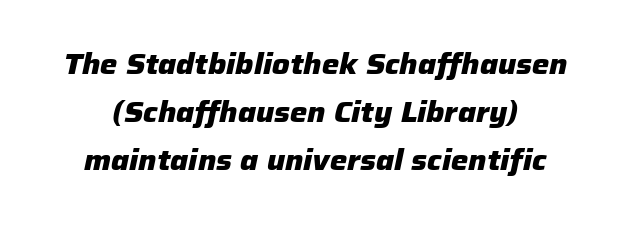
{"italic": "yes", "lean": "right", "slant_degrees": 12, "bold": "yes", "weight": "heavy", "width": "normal", "stroke_contrast": "low", "x_height": "medium", "monospaced": "no", "underline": "no", "align": "center", "line_spacing": "normal", "line_spacing_ratio": 1.66, "letter_spacing": "normal", "letter_spacing_em": 0.0, "glyph_px": 29}
